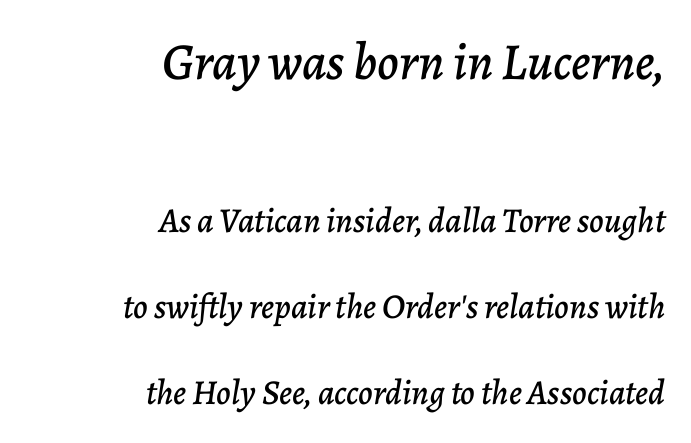
Tall strokes in this sample are angled rather than plumb. If you measured baseline to baseline, you'd find a long distance. Nobody touched the tracking dial on this one. These lines are rendered in a variable-pitch font. Teacher's note: observe the even right margin — that is flush-right alignment. Look at the glyph heights: the upper group is clearly the bigger setting.
